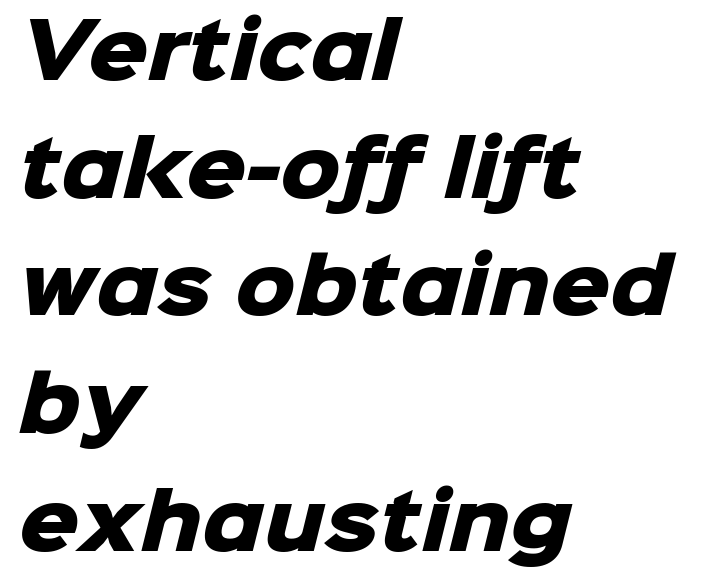
Q: Is the text bold? A: Yes.
Q: Is the typeface a serif or a sans-serif typeface? A: Sans-serif.
Q: Is the text underlined? A: No.
Q: How is the paragraph aligned? A: Left-aligned.
Q: Is the spacing between letters normal or unusually wide? A: Normal.
Q: Is the spacing between lines tight, normal or loose? A: Normal.
Q: Width (condensed, normal, or wide)? A: Normal.
Q: Stroke contrast? A: Low.
Q: x-height? A: Medium.
Q: Monospaced? A: No.
